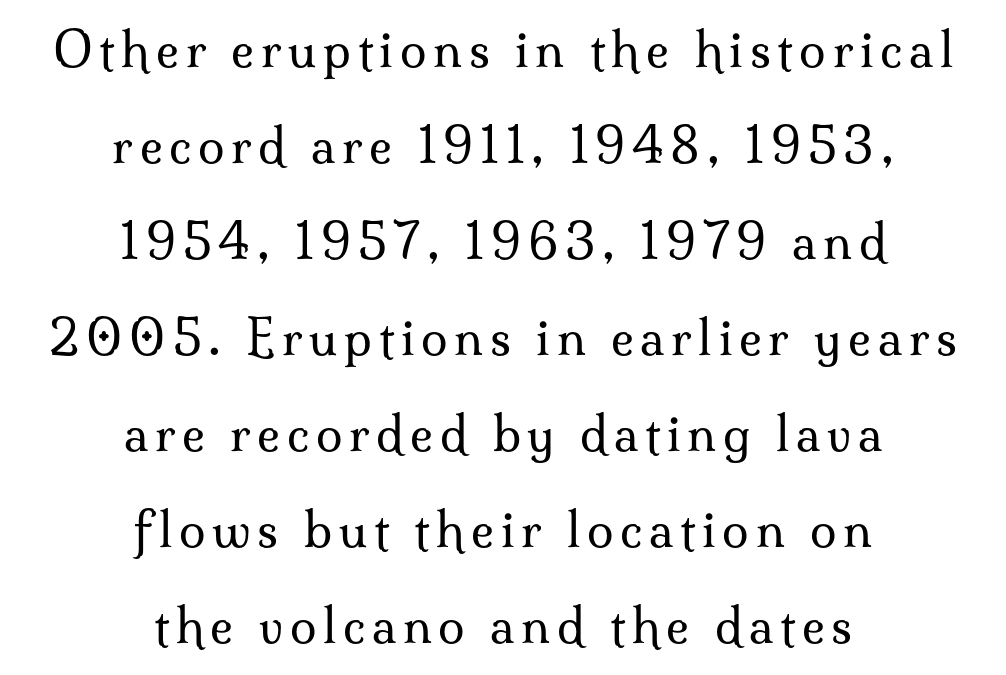
Q: Is the text bold? A: No.
Q: Is the text italic (slanted)? A: No, it is upright.
Q: Is the typeface a serif or a sans-serif typeface? A: Serif.
Q: Is the text underlined? A: No.
Q: How is the paragraph aligned? A: Centered.
Q: Is the spacing between lines tight, normal or loose? A: Loose.
Q: Width (condensed, normal, or wide)? A: Normal.
Q: Stroke contrast? A: Medium.
Q: x-height? A: Small.
Q: Monospaced? A: No.
